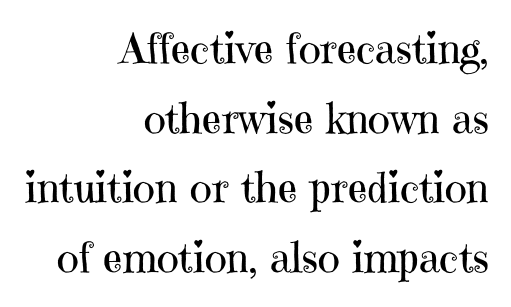
The image shows 42 px regular-weight serif type, upright; set right-aligned, normal line spacing (1.66x), normal letter spacing, not underlined; high stroke contrast and a medium x-height.
